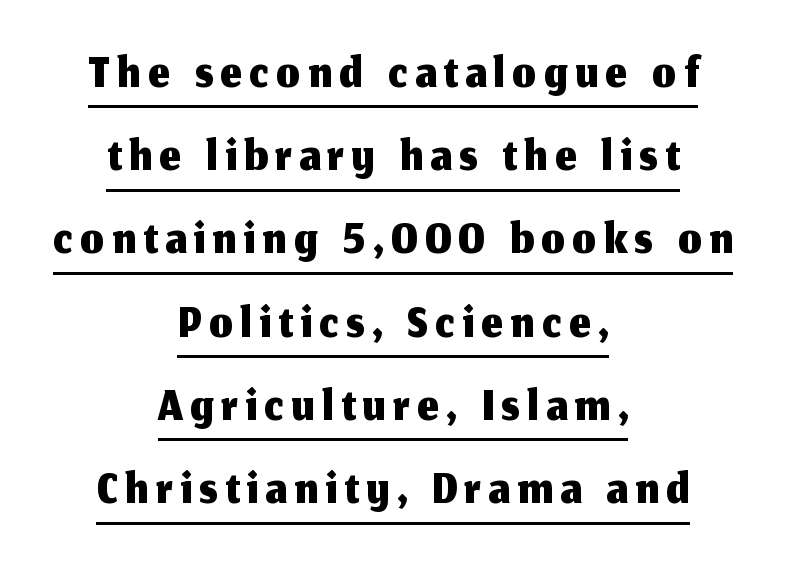
The image shows 75 px sans-serif type, upright; set centered, tight line spacing (1.11x), underlined; medium stroke contrast and a medium x-height.
